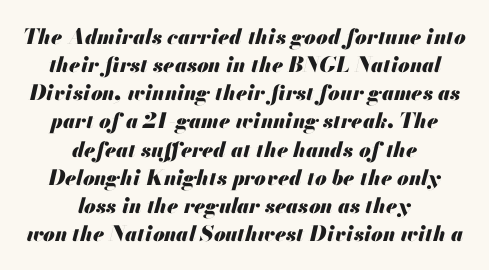
The image shows 21 px bold type, italic (leaning right); set centered, normal line spacing (1.34x), normal letter spacing, not underlined.
